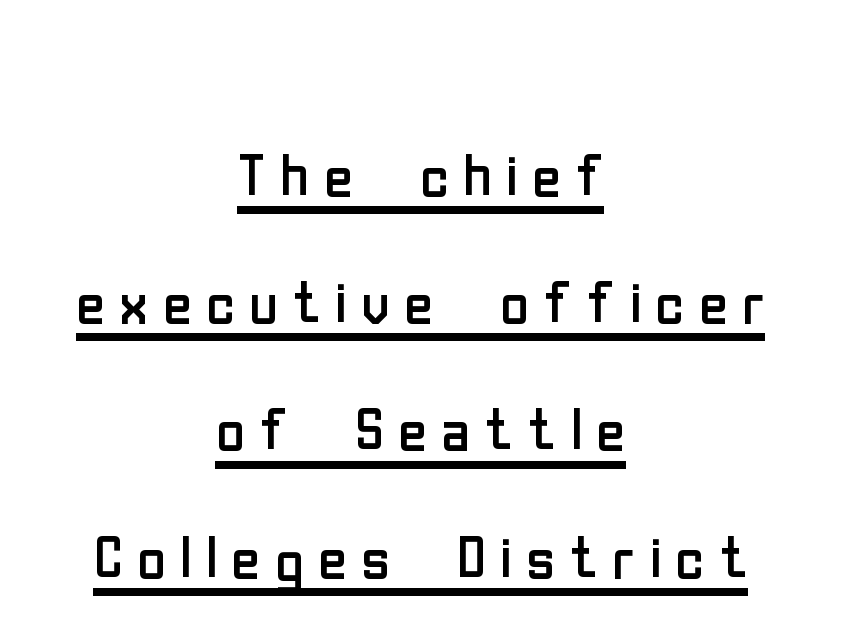
The image shows 79 px regular-weight, condensed sans-serif type, upright; set centered, normal line spacing (1.61x), underlined; low stroke contrast and a medium x-height.
